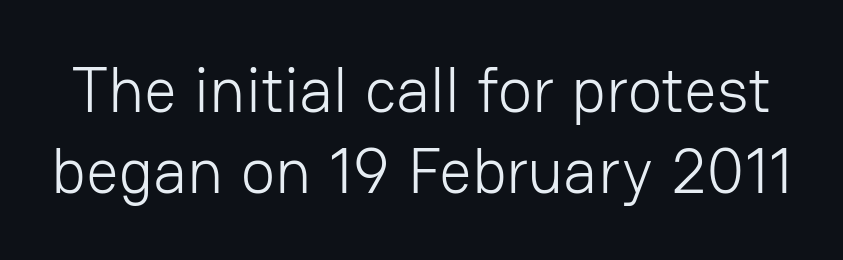
Q: Is the text bold? A: No.
Q: Is the text italic (slanted)? A: No, it is upright.
Q: Is the typeface a serif or a sans-serif typeface? A: Sans-serif.
Q: Is the text underlined? A: No.
Q: Is the spacing between letters normal or unusually wide? A: Normal.
Q: Is the spacing between lines tight, normal or loose? A: Normal.
Q: Width (condensed, normal, or wide)? A: Normal.
Q: Stroke contrast? A: Low.
Q: x-height? A: Medium.
Q: Monospaced? A: No.
